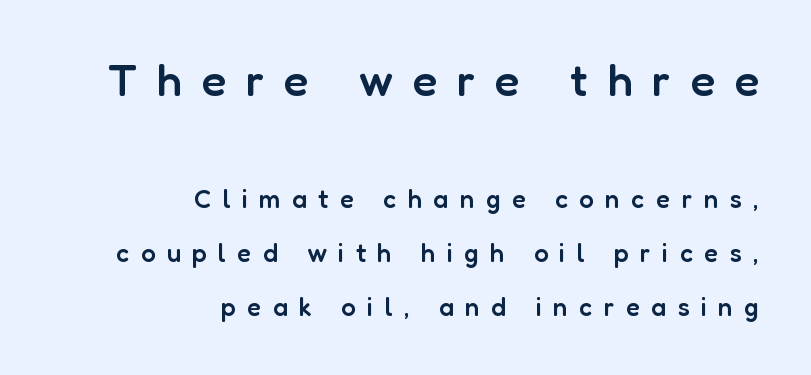
Q: Is the text bold? A: Semi-bold.
Q: Is the text italic (slanted)? A: No, it is upright.
Q: Is the typeface a serif or a sans-serif typeface? A: Sans-serif.
Q: Is the text underlined? A: No.
Q: How is the paragraph aligned? A: Right-aligned.
Q: Is the spacing between letters normal or unusually wide? A: Unusually wide.
Q: Is the spacing between lines tight, normal or loose? A: Loose.
Q: Which block of text is set in a larger size, the first (top) or the second (bottom)? A: The first (top) one.
Q: Width (condensed, normal, or wide)? A: Normal.
Q: Stroke contrast? A: Low.
Q: x-height? A: Medium.
Q: Monospaced? A: No.
